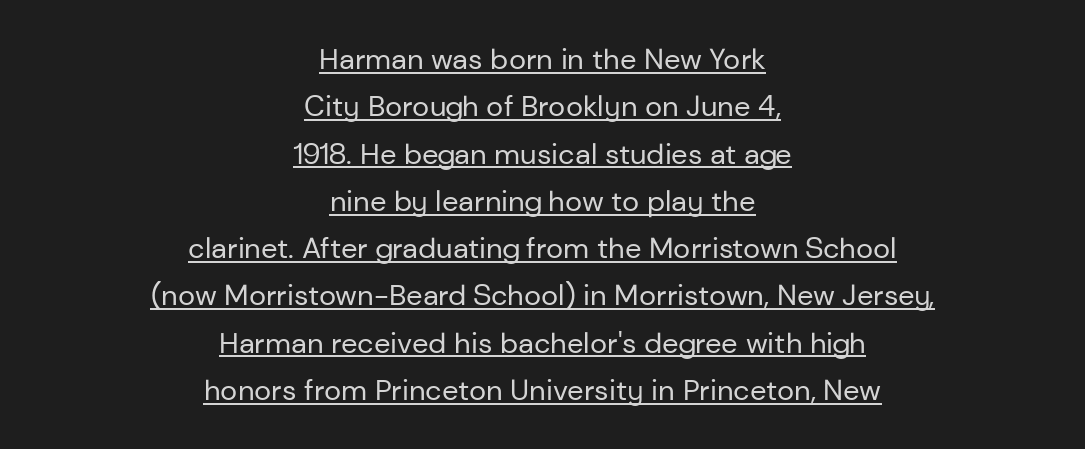
Note the varied advance widths — an 'i' is clearly narrower than an 'm'. I'd call this a sans setting — the letters go barefoot. Line starts and ends both wander, symmetrically. The face used here appears with an underline applied. Leading: standard. This rendering leaves character spacing at its baseline value.
